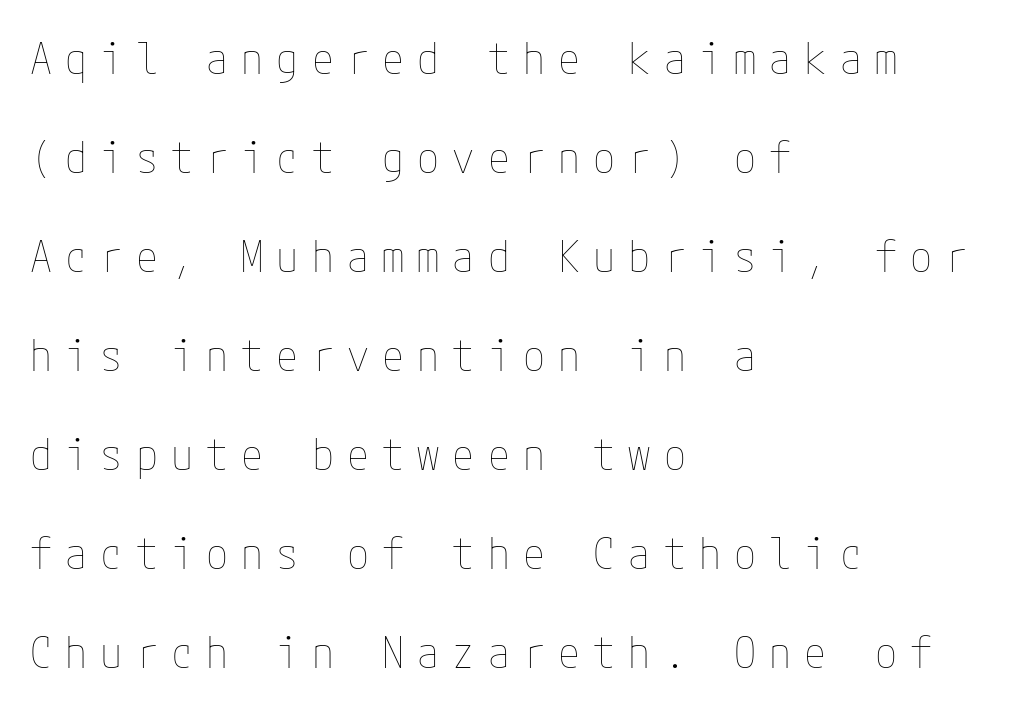
Q: Is the text bold? A: No.
Q: Is the text italic (slanted)? A: No, it is upright.
Q: Is the text underlined? A: No.
Q: How is the paragraph aligned? A: Left-aligned.
Q: Is the spacing between letters normal or unusually wide? A: Unusually wide.
Q: Is the spacing between lines tight, normal or loose? A: Loose.
Q: Width (condensed, normal, or wide)? A: Condensed.
Q: Stroke contrast? A: Low.
Q: x-height? A: Medium.
